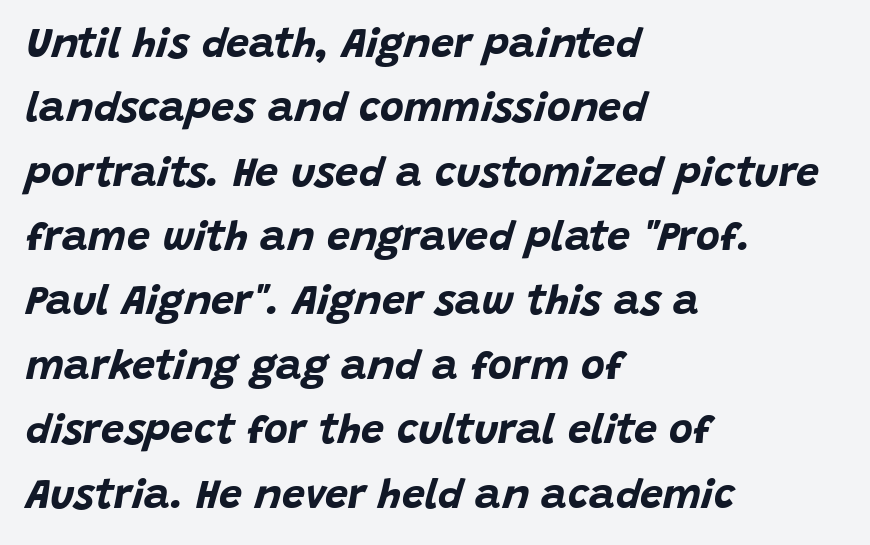
Q: Is the text bold? A: Yes.
Q: Is the text italic (slanted)? A: Yes, it leans right by about 15 degrees.
Q: Is the text underlined? A: No.
Q: How is the paragraph aligned? A: Left-aligned.
Q: Is the spacing between letters normal or unusually wide? A: Normal.
Q: Is the spacing between lines tight, normal or loose? A: Normal.
Q: Width (condensed, normal, or wide)? A: Normal.
Q: Stroke contrast? A: Low.
Q: x-height? A: Large.
Q: Monospaced? A: No.
